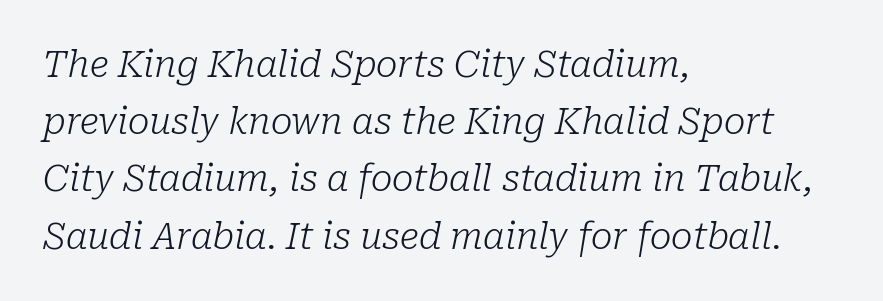
The image shows 36 px light serif type, italic (leaning right); set left-aligned, normal line spacing (1.59x), normal letter spacing, not underlined; low stroke contrast and a medium x-height.
